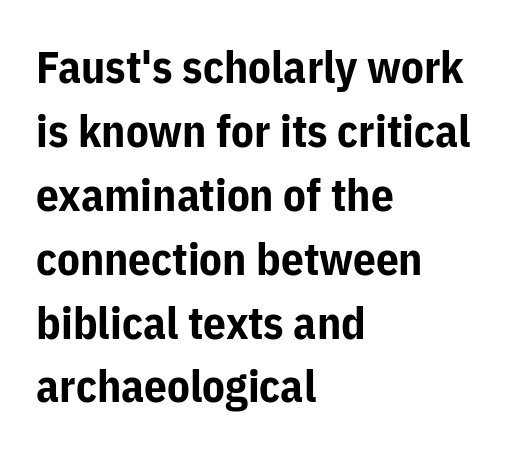
The image shows 45 px bold sans-serif type, upright; set left-aligned, normal line spacing (1.42x), normal letter spacing, not underlined; low stroke contrast and a medium x-height.
